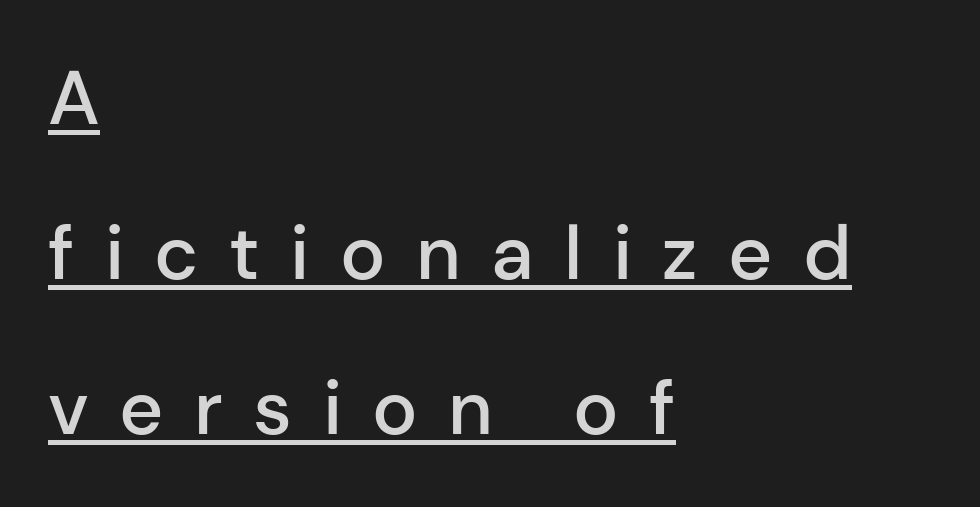
{"serif": "no", "italic": "no", "bold": "semi", "weight": "semibold", "width": "normal", "stroke_contrast": "low", "x_height": "medium", "monospaced": "no", "underline": "yes", "align": "left", "line_spacing": "loose", "line_spacing_ratio": 2.04, "letter_spacing": "wide", "letter_spacing_em": 0.4, "glyph_px": 76}
